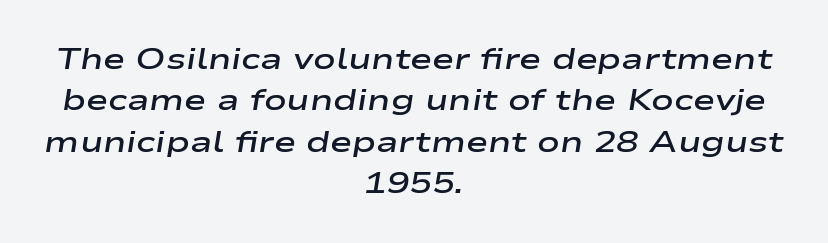
The passage shown has conventional tracking throughout. The rendering uses natural spacing where letterforms have individual widths. The words here are not underlined. A typesetter would mark this as italic.
